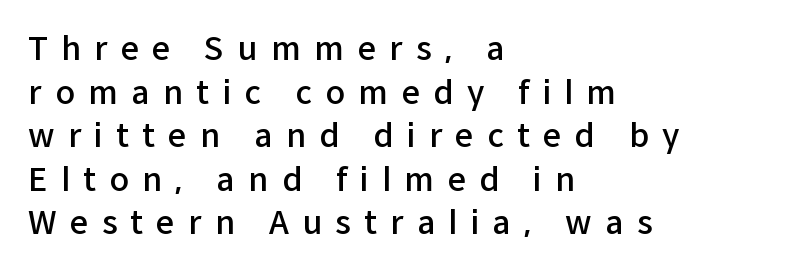
{"serif": "no", "italic": "no", "bold": "semi", "weight": "semibold", "width": "normal", "stroke_contrast": "low", "x_height": "medium", "monospaced": "no", "underline": "no", "align": "left", "line_spacing": "normal", "line_spacing_ratio": 1.36, "letter_spacing": "wide", "letter_spacing_em": 0.42, "glyph_px": 32}
